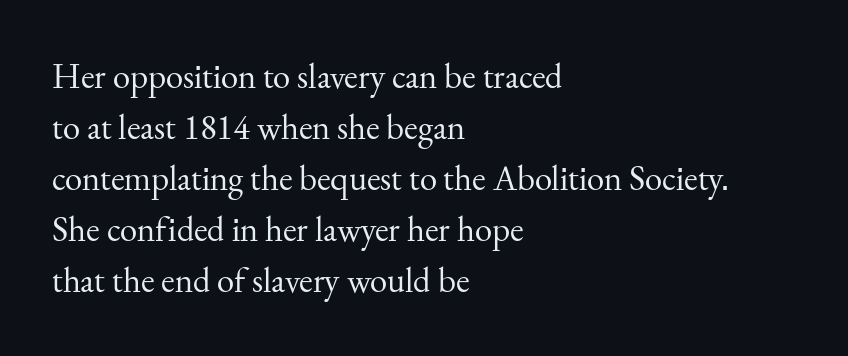
Q: Is the text bold? A: No.
Q: Is the text italic (slanted)? A: No, it is upright.
Q: Is the typeface a serif or a sans-serif typeface? A: Serif.
Q: Is the text underlined? A: No.
Q: How is the paragraph aligned? A: Left-aligned.
Q: Is the spacing between letters normal or unusually wide? A: Normal.
Q: Is the spacing between lines tight, normal or loose? A: Normal.
Q: Width (condensed, normal, or wide)? A: Normal.
Q: Stroke contrast? A: Medium.
Q: x-height? A: Small.
Q: Monospaced? A: No.
